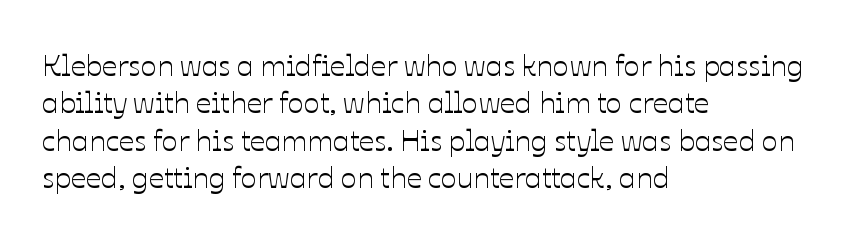
Q: Is the text italic (slanted)? A: No, it is upright.
Q: Is the text underlined? A: No.
Q: How is the paragraph aligned? A: Left-aligned.
Q: Is the spacing between letters normal or unusually wide? A: Normal.
Q: Is the spacing between lines tight, normal or loose? A: Normal.
Q: Width (condensed, normal, or wide)? A: Normal.
Q: Stroke contrast? A: Low.
Q: x-height? A: Medium.
Q: Monospaced? A: No.
